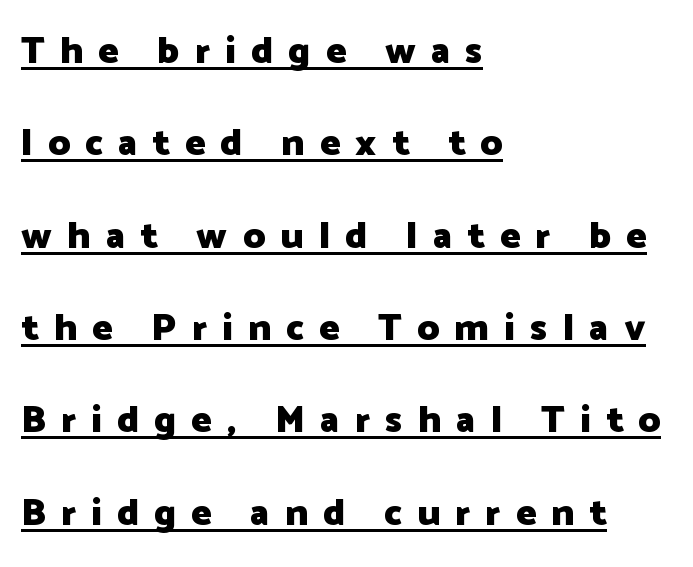
Look at the bottom of the vertical strokes: they stop flat, with no serifs. Letter spacing: wide. Tall strokes in this sample are plumb rather than angled. Regarding leading, the lines here are spaced well apart. The face used here has the dense, thick strokes of a bold.
